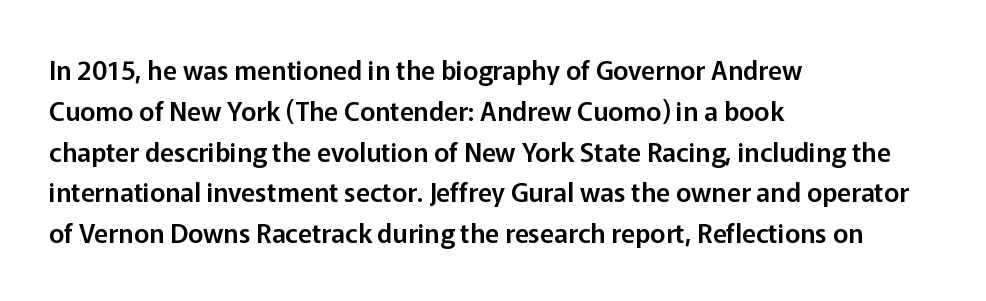
The space between consecutive lines is moderate. This sample uses plain, unmodified letter spacing. Layout note: lines flush left. No italicization has been applied; the sample stays upright. The passage shown is not underscored anywhere.
